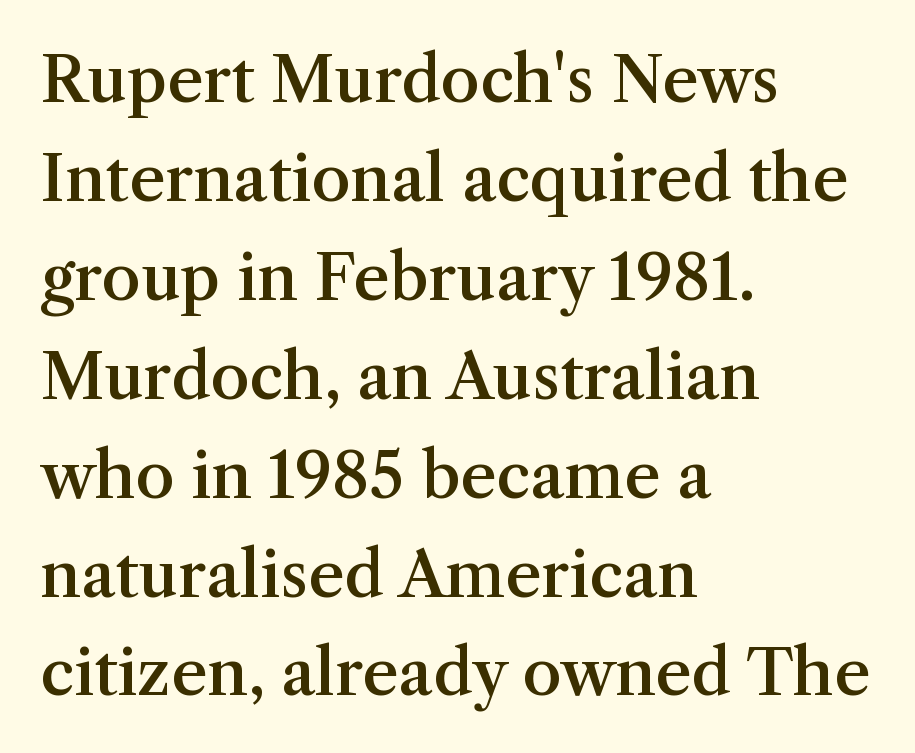
Q: Is the text bold? A: Semi-bold.
Q: Is the text italic (slanted)? A: No, it is upright.
Q: Is the typeface a serif or a sans-serif typeface? A: Serif.
Q: Is the text underlined? A: No.
Q: How is the paragraph aligned? A: Left-aligned.
Q: Is the spacing between letters normal or unusually wide? A: Normal.
Q: Is the spacing between lines tight, normal or loose? A: Normal.
Q: Width (condensed, normal, or wide)? A: Normal.
Q: Stroke contrast? A: Medium.
Q: x-height? A: Medium.
Q: Monospaced? A: No.
